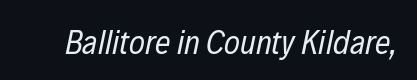
Stroke mass is kept to a normal reading level or below. Tall strokes in this sample are angled rather than plumb. Proportional: the letters do not fall into vertical columns. The strip under each line holds only bare page.
